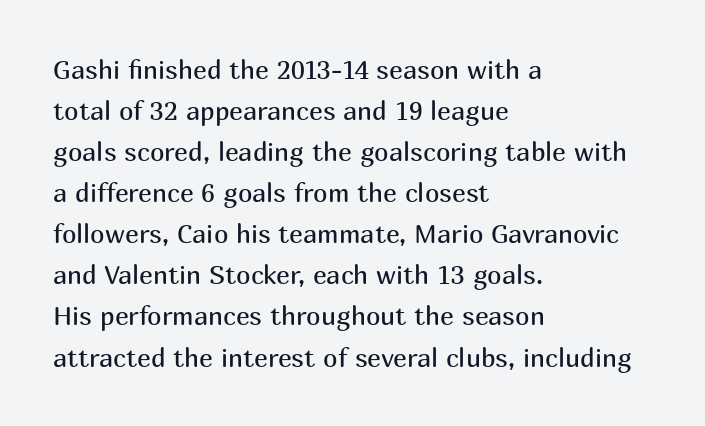
{"italic": "no", "bold": "no", "underline": "no", "align": "left", "line_spacing": "normal", "line_spacing_ratio": 1.58, "letter_spacing": "normal", "letter_spacing_em": 0.0, "glyph_px": 26}
